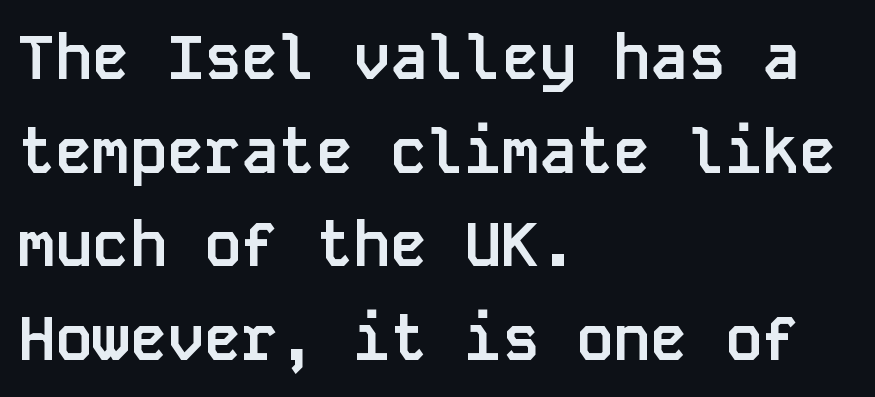
{"serif": "no", "italic": "no", "bold": "yes", "weight": "semibold", "width": "normal", "stroke_contrast": "low", "x_height": "large", "monospaced": "yes", "underline": "no", "align": "left", "line_spacing": "normal", "line_spacing_ratio": 1.51, "letter_spacing": "normal", "letter_spacing_em": 0.0, "glyph_px": 62}
